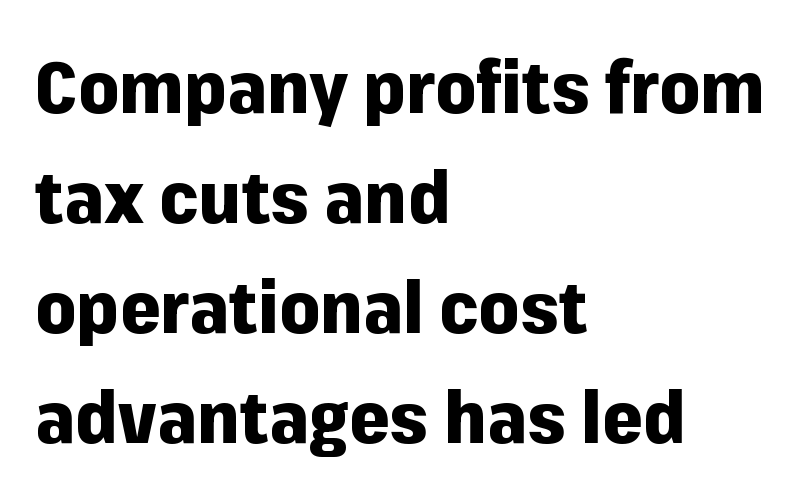
The image shows 72 px heavy sans-serif type, upright; set left-aligned, normal line spacing (1.53x), normal letter spacing, not underlined; low stroke contrast and a medium x-height.
